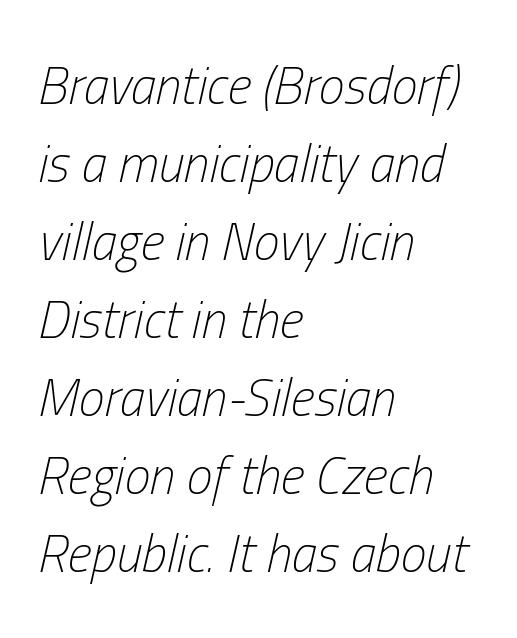
Beneath every word, the page is bare. These lines stack with their left ends in a neat column. You could not count columns in this text — the font is proportionally spaced. Stems and bowls with no extra thickness — not bold. How would I describe the line gaps? Plain and ordinary.
